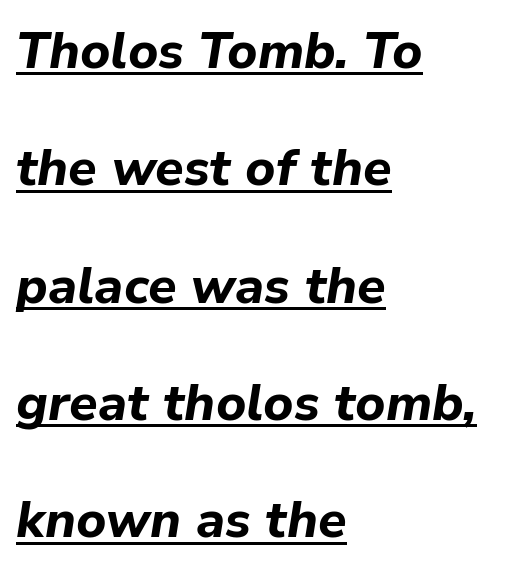
Do the characters align in a grid? No, the font is proportional. Is the letter spacing exaggerated? No — it looks like the ordinary default. I'd describe the lettering as bold — thick and assertive. These lines are set flush left with a ragged right edge. Emphasis-style slanted type is in use.
